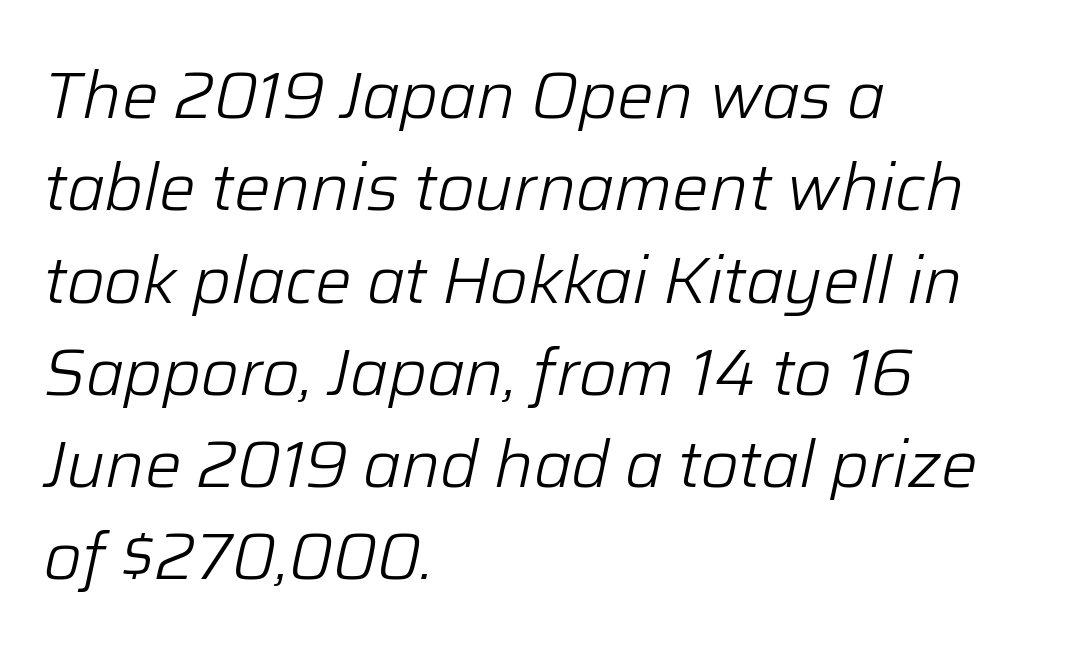
Q: Is the text bold? A: No.
Q: Is the text italic (slanted)? A: Yes, it leans right by about 12 degrees.
Q: Is the text underlined? A: No.
Q: How is the paragraph aligned? A: Left-aligned.
Q: Is the spacing between letters normal or unusually wide? A: Normal.
Q: Is the spacing between lines tight, normal or loose? A: Normal.
Q: Width (condensed, normal, or wide)? A: Normal.
Q: Stroke contrast? A: Low.
Q: x-height? A: Medium.
Q: Monospaced? A: No.
